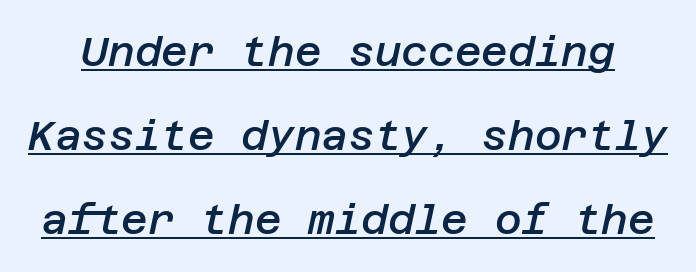
Q: Is the text bold? A: Semi-bold.
Q: Is the text italic (slanted)? A: Yes, it leans right by about 12 degrees.
Q: Is the text underlined? A: Yes.
Q: Is the spacing between letters normal or unusually wide? A: Normal.
Q: Is the spacing between lines tight, normal or loose? A: Loose.
Q: Width (condensed, normal, or wide)? A: Normal.
Q: Stroke contrast? A: Low.
Q: x-height? A: Large.
